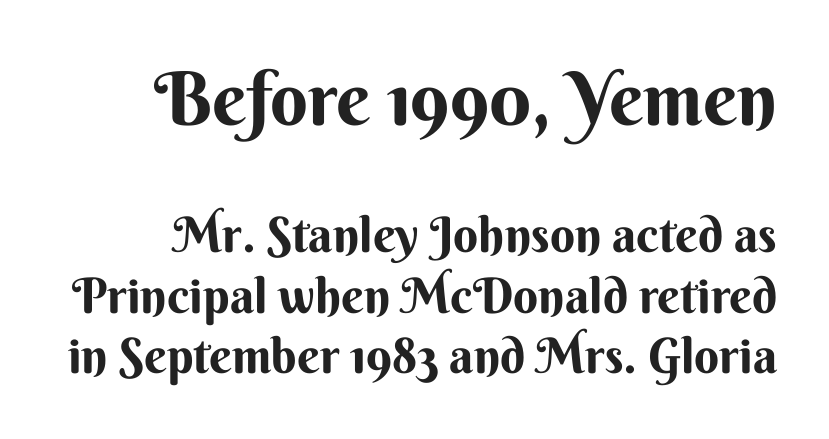
Think of a printed novel: that variable character pitch is what you see here. The letters in the upper block stand taller than those in the block below. Students, note that the glyphs here touch the page at normal intervals. Glance below the letters and you will spot only blank space. Is there any slant? The stems are plumb. Regarding serifs, this sample does without them.
